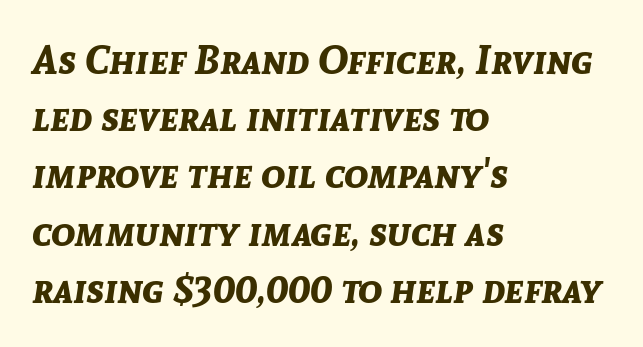
The image shows 40 px bold type, italic (leaning right); set left-aligned, normal line spacing (1.43x), normal letter spacing, not underlined; low stroke contrast and a medium x-height.
